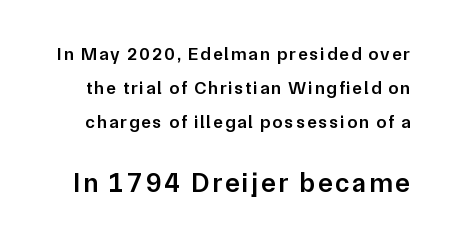
{"italic": "no", "bold": "semi", "underline": "no", "line_spacing": "loose", "line_spacing_ratio": 1.9, "larger_block": "second", "size_ratio": 1.5, "glyph_px": 27}
